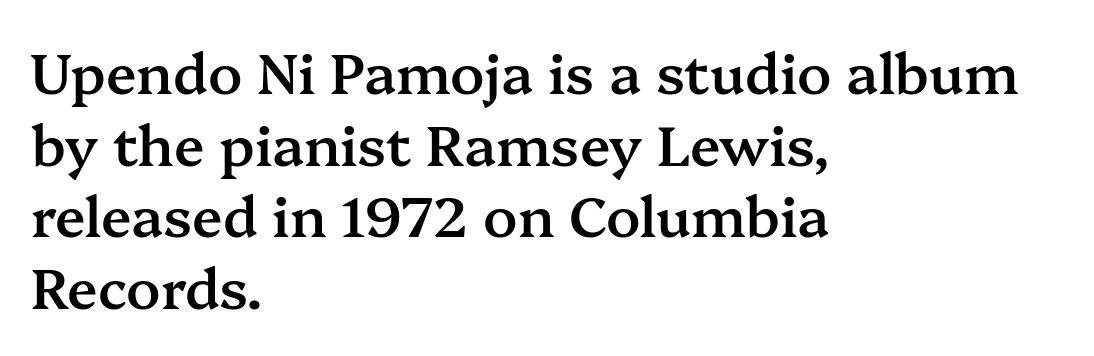
A normal amount of white space separates one row of letters from the next. Look at the bottom of the vertical strokes: they flare into serifs here. Think of a printed novel: that variable character pitch is what you see here. Does the lettering tilt? It doesn't — this is upright. Descenders are the only things crossing below the line. These lines stack with their left ends in a neat column.
